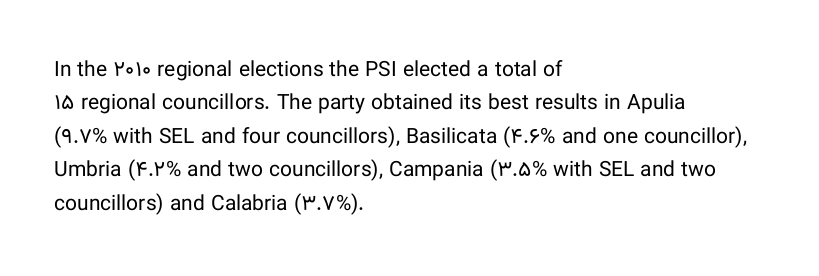
Q: Is the text bold? A: No.
Q: Is the text italic (slanted)? A: No, it is upright.
Q: Is the text underlined? A: No.
Q: How is the paragraph aligned? A: Left-aligned.
Q: Is the spacing between letters normal or unusually wide? A: Normal.
Q: Is the spacing between lines tight, normal or loose? A: Normal.
